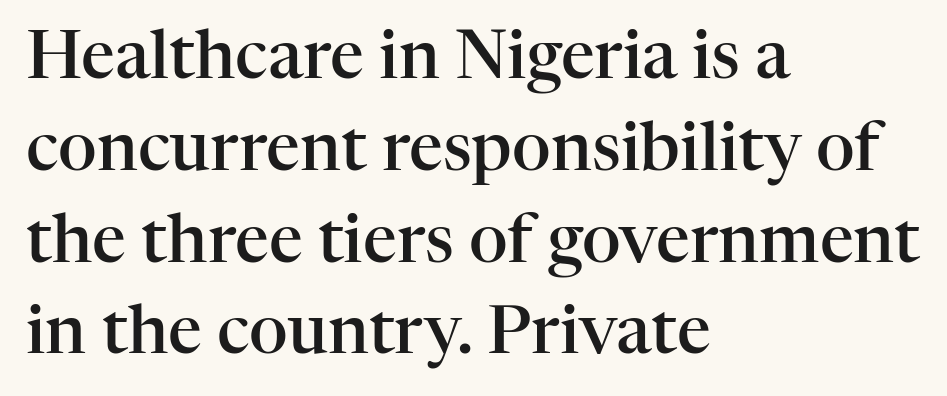
Think of a printed novel: that variable character pitch is what you see here. This sample is left-justified, so line endings fall wherever the words run out. Glyph-to-glyph distance matches everyday printed text. Italic? Not at all — the glyphs are vertical. The typeface chosen for these lines features serifs. The letters are semibold — heavier than regular but short of a full bold.
